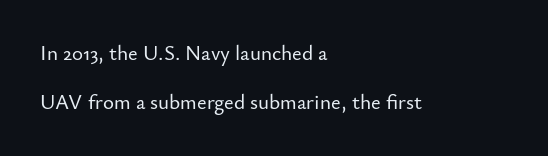
The image shows 21 px text type, upright; set left-aligned, loose line spacing (2.33x), normal letter spacing, not underlined.
